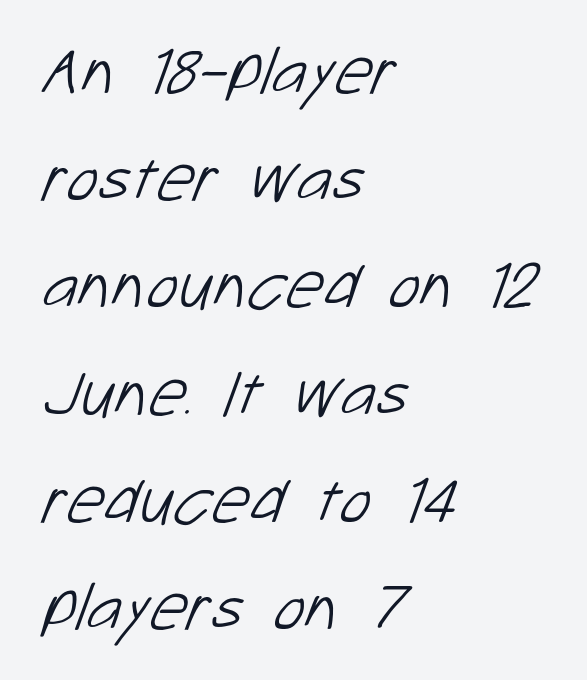
{"serif": "no", "bold": "no", "weight": "light", "width": "normal", "stroke_contrast": "low", "x_height": "medium", "monospaced": "no", "underline": "no", "align": "left", "line_spacing": "normal", "line_spacing_ratio": 1.6, "letter_spacing": "normal", "letter_spacing_em": 0.0, "glyph_px": 67}
